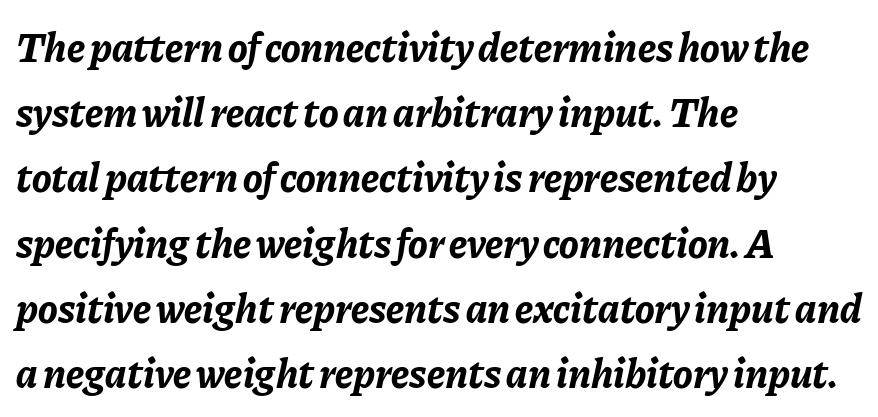
Q: Is the text bold? A: Yes.
Q: Is the text italic (slanted)? A: Yes, it leans right by about 11 degrees.
Q: Is the text underlined? A: No.
Q: How is the paragraph aligned? A: Left-aligned.
Q: Is the spacing between letters normal or unusually wide? A: Normal.
Q: Is the spacing between lines tight, normal or loose? A: Normal.
Q: Width (condensed, normal, or wide)? A: Normal.
Q: Stroke contrast? A: Low.
Q: x-height? A: Medium.
Q: Monospaced? A: No.
